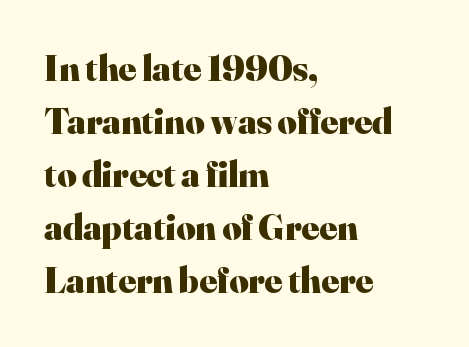
A dark, heavy texture on the line: the type is bold. This sample keeps an unexceptional amount of space between lines. Spacing between characters is what you'd get straight out of the box. The passage shown is typeset with a serif family. Descender tails drop into unmarked territory.
